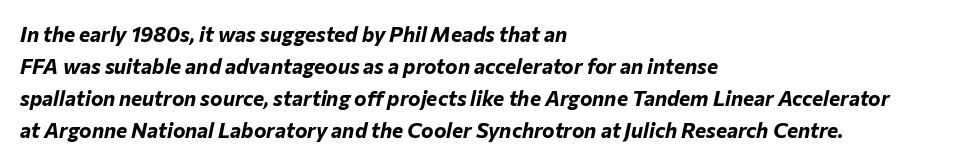
Characters are canted at an angle relative to the baseline's perpendicular. Stroke thickness is high; the sample reads as a true bold. Typeset ragged right — the left edge is the straight one. Quick note: interline space is typical. The glyphs are unaccompanied by any horizontal stroke below them.
